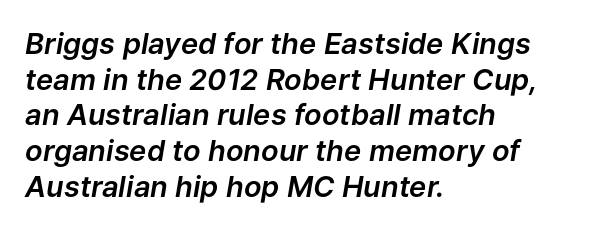
Q: Is the text italic (slanted)? A: Yes, it leans right by about 9 degrees.
Q: Is the text underlined? A: No.
Q: How is the paragraph aligned? A: Left-aligned.
Q: Is the spacing between letters normal or unusually wide? A: Normal.
Q: Width (condensed, normal, or wide)? A: Normal.
Q: Stroke contrast? A: Low.
Q: x-height? A: Medium.
Q: Monospaced? A: No.
